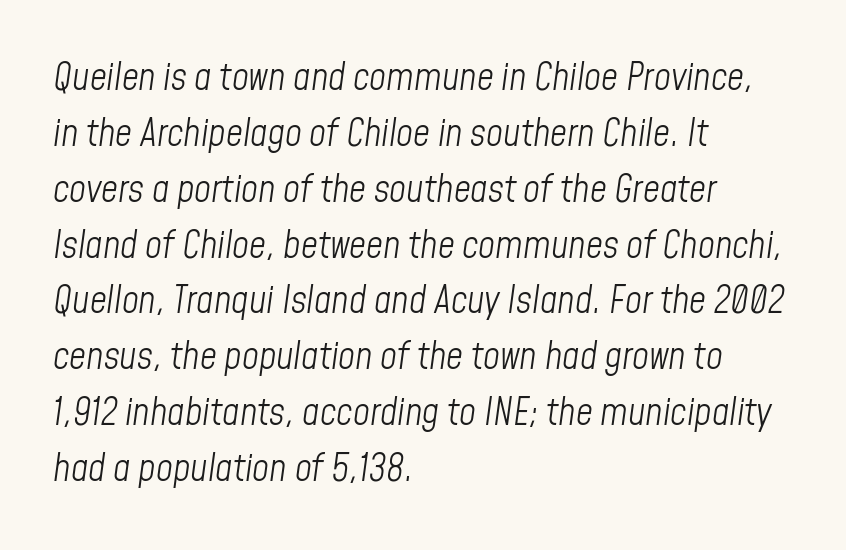
Q: Is the text bold? A: No.
Q: Is the text italic (slanted)? A: Yes, it leans right by about 8 degrees.
Q: Is the text underlined? A: No.
Q: How is the paragraph aligned? A: Left-aligned.
Q: Is the spacing between letters normal or unusually wide? A: Normal.
Q: Is the spacing between lines tight, normal or loose? A: Normal.
Q: Width (condensed, normal, or wide)? A: Condensed.
Q: Stroke contrast? A: Low.
Q: x-height? A: Medium.
Q: Monospaced? A: No.
